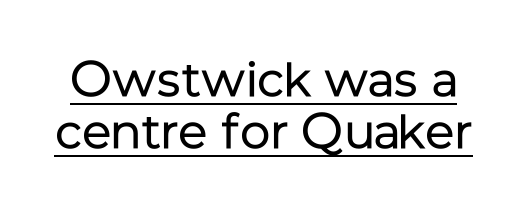
The lines are packed closely together with very little leading. The strokes are not fattened; the text isn't bold. The letters sit at their default tracking, neither squeezed nor spread. These lines were composed using upright roman letters. These characters rest on top of a visible drawn line. Is this a fixed-width face? No — the glyphs have proportional, varying widths.
